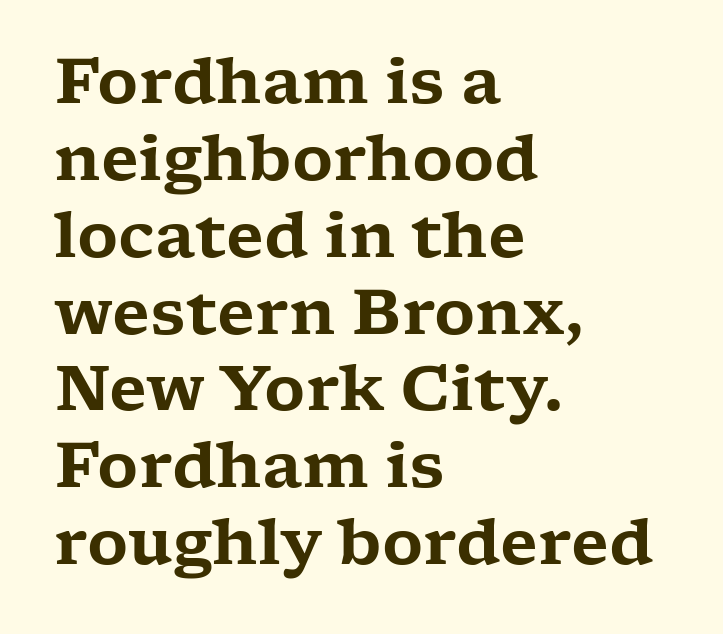
The image shows 63 px wide serif type, upright; set left-aligned, line spacing 1.22x, normal letter spacing, not underlined; low stroke contrast and a medium x-height.
